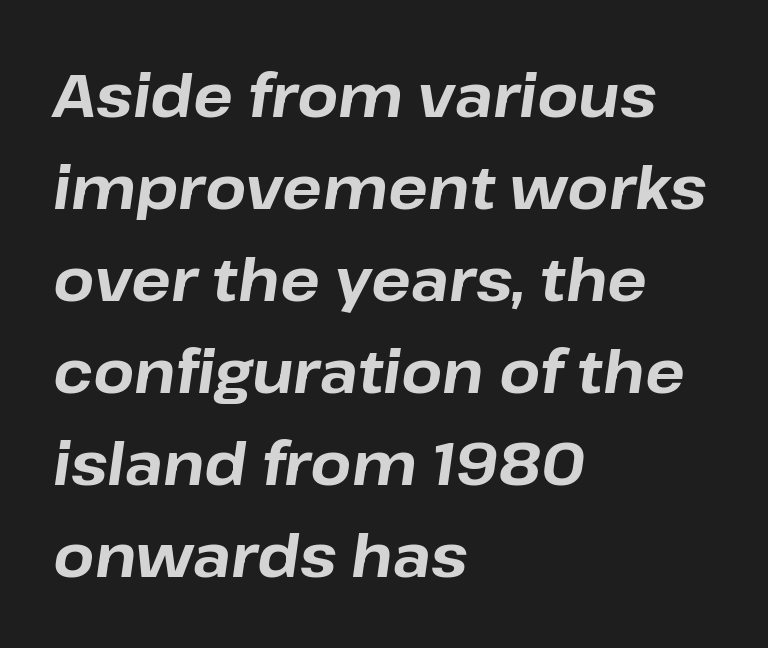
The image shows 59 px bold type, italic (leaning right); set left-aligned, normal line spacing (1.56x), normal letter spacing, not underlined; low stroke contrast and a medium x-height.
